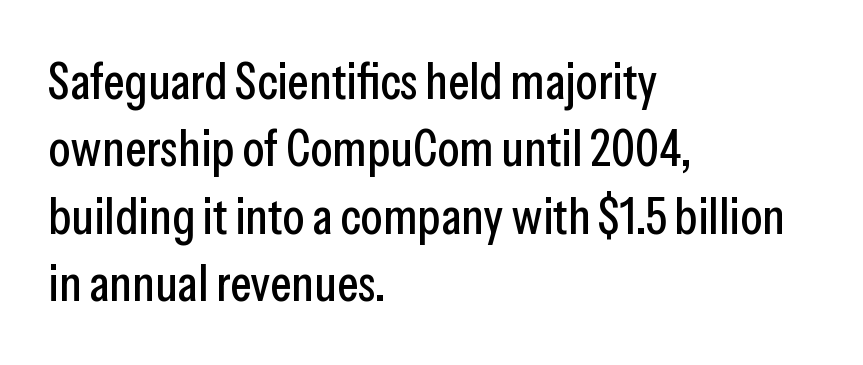
Q: Is the text italic (slanted)? A: No, it is upright.
Q: Is the typeface a serif or a sans-serif typeface? A: Sans-serif.
Q: Is the text underlined? A: No.
Q: How is the paragraph aligned? A: Left-aligned.
Q: Is the spacing between letters normal or unusually wide? A: Normal.
Q: Is the spacing between lines tight, normal or loose? A: Normal.
Q: Width (condensed, normal, or wide)? A: Condensed.
Q: Stroke contrast? A: Low.
Q: x-height? A: Medium.
Q: Monospaced? A: No.
